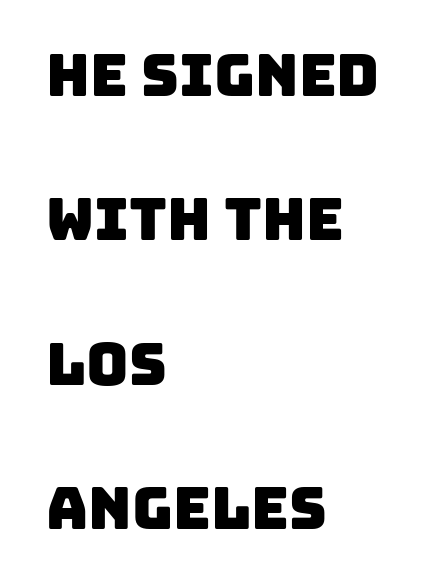
Q: Is the typeface a serif or a sans-serif typeface? A: Sans-serif.
Q: Is the text underlined? A: No.
Q: How is the paragraph aligned? A: Left-aligned.
Q: Is the spacing between letters normal or unusually wide? A: Normal.
Q: Is the spacing between lines tight, normal or loose? A: Loose.
Q: Width (condensed, normal, or wide)? A: Normal.
Q: Stroke contrast? A: Low.
Q: x-height? A: Large.
Q: Monospaced? A: No.
